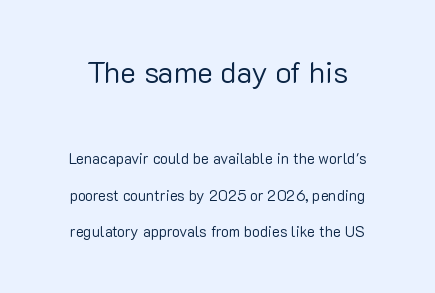
The image shows 30 px regular-weight sans-serif type, upright; set loose line spacing (2.44x), normal letter spacing, not underlined; the first (top) block is 2.0x larger; low stroke contrast and a medium x-height.
